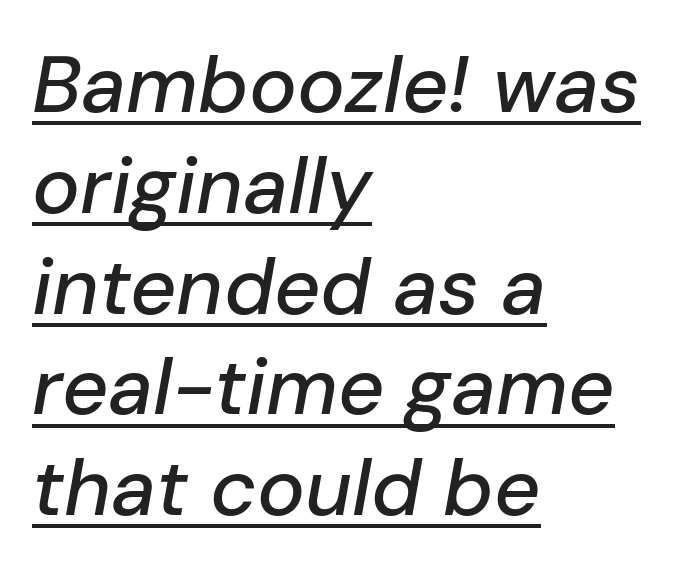
The image shows 80 px text type, italic (leaning right); set left-aligned, normal line spacing (1.26x), normal letter spacing, underlined; low stroke contrast and a medium x-height.
